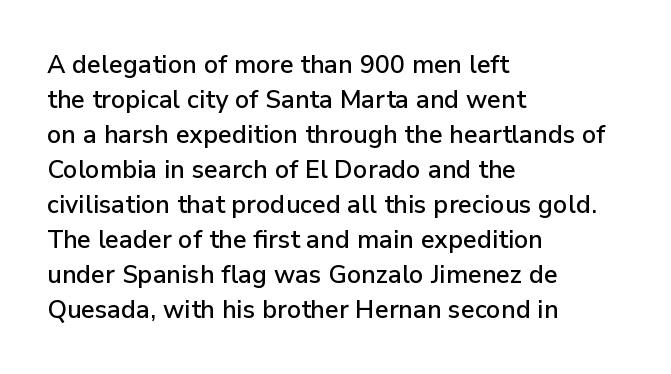
{"italic": "no", "underline": "no", "align": "left", "line_spacing": "normal", "line_spacing_ratio": 1.4, "letter_spacing": "normal", "letter_spacing_em": 0.0, "glyph_px": 25}
